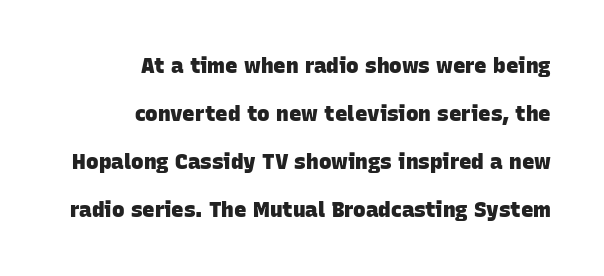
Underlining? Definitely not there. The block of text is sparse from top to bottom, with ample space between rows. The text block is weighted toward the right margin, trailing off unevenly leftward. Nobody touched the tracking dial on this one. The strokes are fattened all the way to bold.
